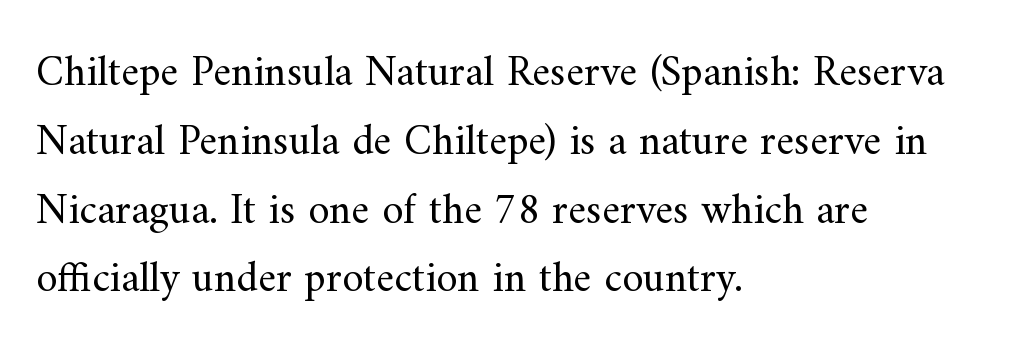
Letters have the restrained weight of plain body copy at most. Does the lettering tilt? It doesn't — this is upright. Serif or sans? Serif — the stroke terminals have little feet. This sample keeps an unexceptional amount of space between lines. Descenders are the only things crossing below the line.
